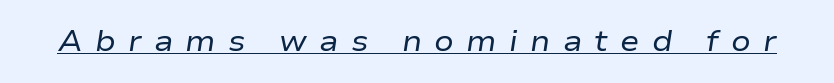
{"italic": "yes", "lean": "right", "slant_degrees": 9, "bold": "no", "weight": "regular", "width": "wide", "stroke_contrast": "low", "x_height": "medium", "monospaced": "no", "underline": "yes", "letter_spacing": "wide", "letter_spacing_em": 0.42, "glyph_px": 29}
